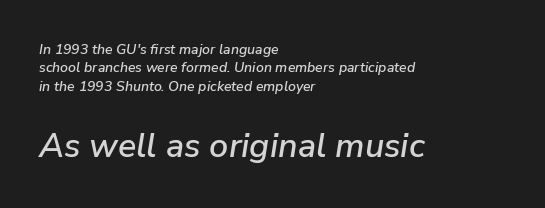
Letters rest on an invisible, unmarked baseline. The face used here is proportionally spaced, like ordinary book or web type. Here the glyphs are tracked normally, forming tight word shapes. Vertically, the passage feels balanced, rows spaced as you'd expect.
